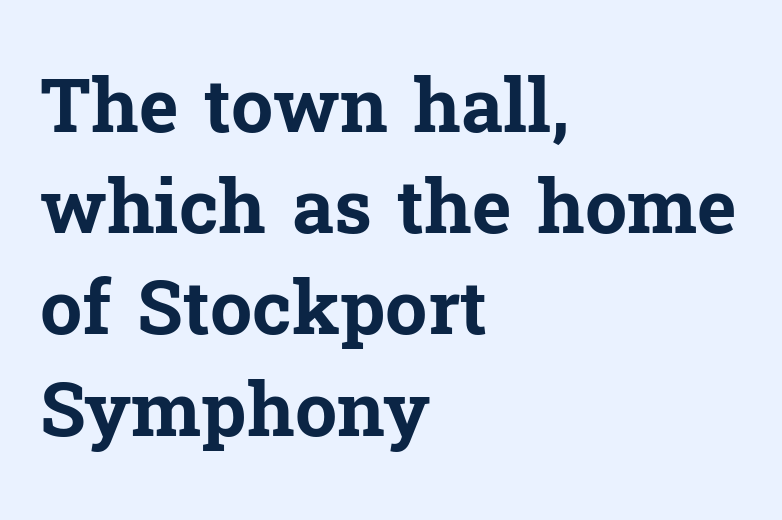
{"serif": "yes", "italic": "no", "bold": "yes", "weight": "bold", "width": "normal", "stroke_contrast": "low", "x_height": "medium", "monospaced": "no", "underline": "no", "align": "left", "line_spacing": "normal", "line_spacing_ratio": 1.35, "letter_spacing": "normal", "letter_spacing_em": 0.0, "glyph_px": 75}
